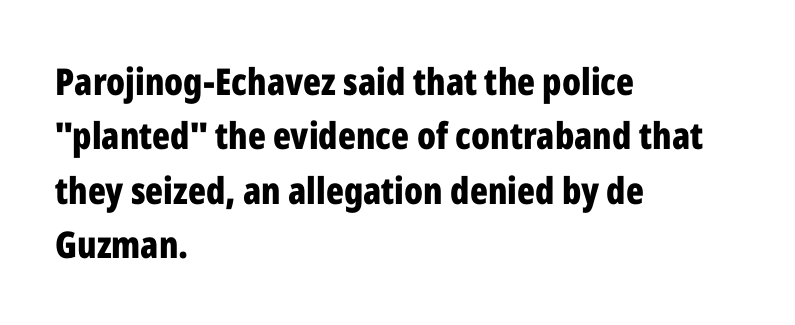
{"serif": "no", "italic": "no", "bold": "yes", "weight": "bold", "width": "condensed", "stroke_contrast": "low", "x_height": "medium", "monospaced": "no", "underline": "no", "align": "left", "line_spacing": "normal", "line_spacing_ratio": 1.47, "letter_spacing": "normal", "letter_spacing_em": 0.0, "glyph_px": 37}
